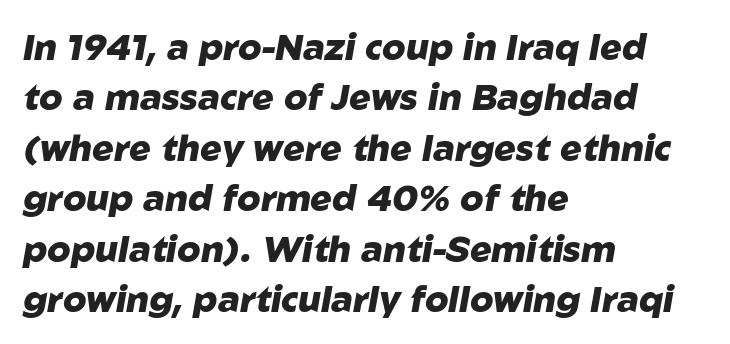
Q: Is the text bold? A: Yes.
Q: Is the text italic (slanted)? A: Yes, it leans right by about 10 degrees.
Q: Is the text underlined? A: No.
Q: How is the paragraph aligned? A: Left-aligned.
Q: Is the spacing between letters normal or unusually wide? A: Normal.
Q: Is the spacing between lines tight, normal or loose? A: Normal.
Q: Width (condensed, normal, or wide)? A: Normal.
Q: Stroke contrast? A: Low.
Q: x-height? A: Medium.
Q: Monospaced? A: No.
